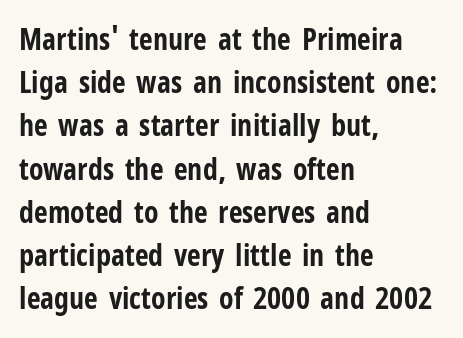
The specimen omits any rule beneath the text block's lines. These lines carry a lot of weight — the face is fully bold. These lines are composed in type without serifs. This sample keeps an unexceptional amount of space between lines. Do the characters align in a grid? No, the font is proportional.
